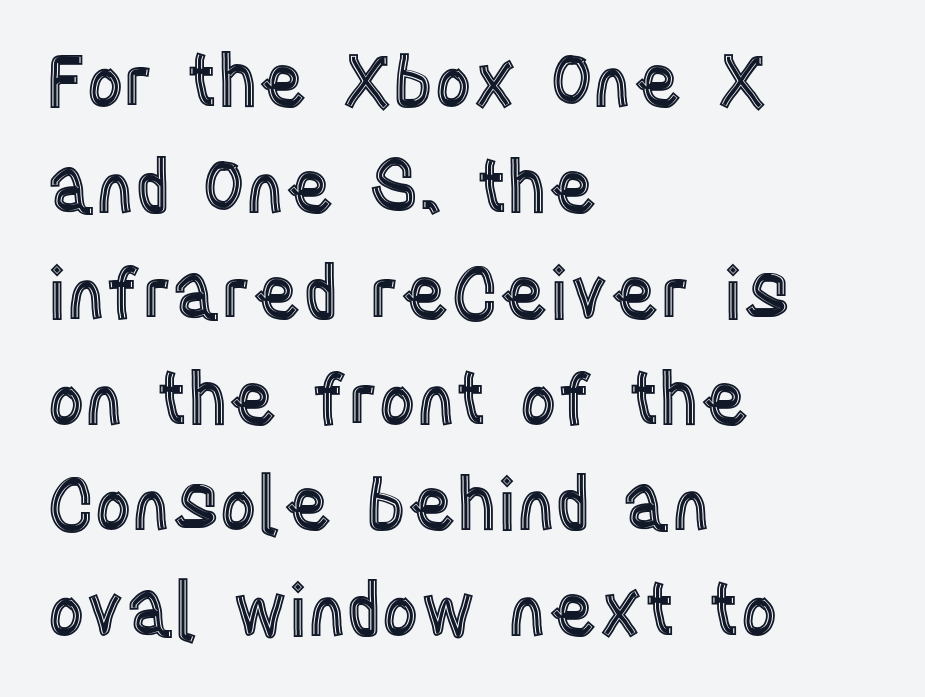
Q: Is the text italic (slanted)? A: No, it is upright.
Q: Is the text underlined? A: No.
Q: How is the paragraph aligned? A: Left-aligned.
Q: Is the spacing between letters normal or unusually wide? A: Normal.
Q: Is the spacing between lines tight, normal or loose? A: Normal.
Q: Width (condensed, normal, or wide)? A: Condensed.
Q: x-height? A: Large.
Q: Monospaced? A: No.
